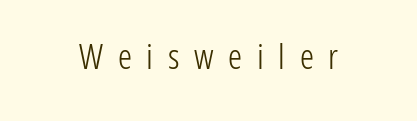
Q: Is the text bold? A: No.
Q: Is the text italic (slanted)? A: No, it is upright.
Q: Is the typeface a serif or a sans-serif typeface? A: Sans-serif.
Q: Is the text underlined? A: No.
Q: Is the spacing between letters normal or unusually wide? A: Unusually wide.
Q: Width (condensed, normal, or wide)? A: Condensed.
Q: Stroke contrast? A: Low.
Q: x-height? A: Medium.
Q: Monospaced? A: No.
